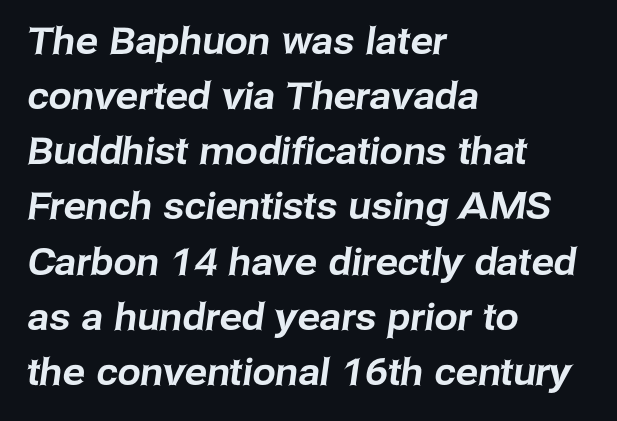
Baseline-to-baseline distance is the conventional proportion of letter height. This sample has the flowing, uneven cadence of proportional lettering. A classic flush-left, rag-right setting is used for this passage. Only glyphs here, with clear space below each row. The face used here is a sans, in the tradition of grotesques and geometrics. The line texture is even and compact thanks to regular tracking.
